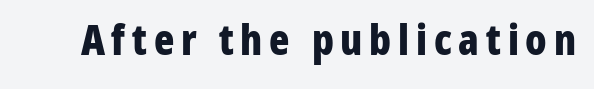
Q: Is the text bold? A: Yes.
Q: Is the text italic (slanted)? A: No, it is upright.
Q: Is the typeface a serif or a sans-serif typeface? A: Sans-serif.
Q: Is the text underlined? A: No.
Q: Width (condensed, normal, or wide)? A: Condensed.
Q: Stroke contrast? A: Low.
Q: x-height? A: Medium.
Q: Monospaced? A: No.
